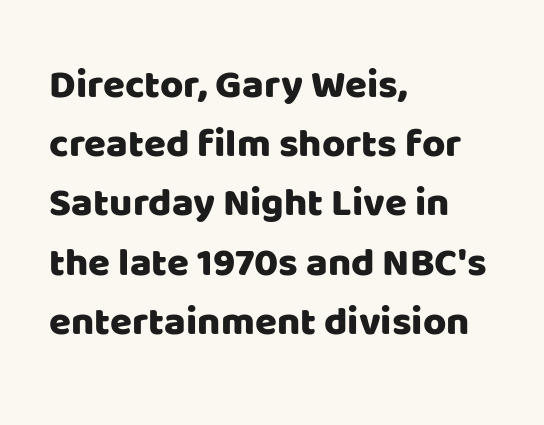
The image shows 40 px sans-serif type, upright; set left-aligned, normal line spacing (1.48x), normal letter spacing, not underlined; low stroke contrast and a large x-height.
